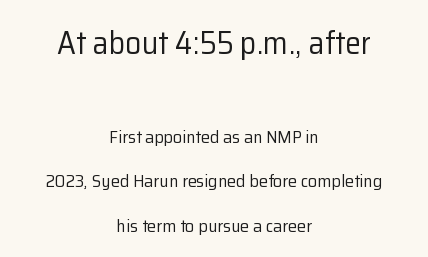
Q: Is the text bold? A: No.
Q: Is the text italic (slanted)? A: No, it is upright.
Q: Is the typeface a serif or a sans-serif typeface? A: Sans-serif.
Q: Is the text underlined? A: No.
Q: How is the paragraph aligned? A: Centered.
Q: Is the spacing between letters normal or unusually wide? A: Normal.
Q: Is the spacing between lines tight, normal or loose? A: Loose.
Q: Which block of text is set in a larger size, the first (top) or the second (bottom)? A: The first (top) one.
Q: Width (condensed, normal, or wide)? A: Normal.
Q: Stroke contrast? A: Low.
Q: x-height? A: Medium.
Q: Monospaced? A: No.
